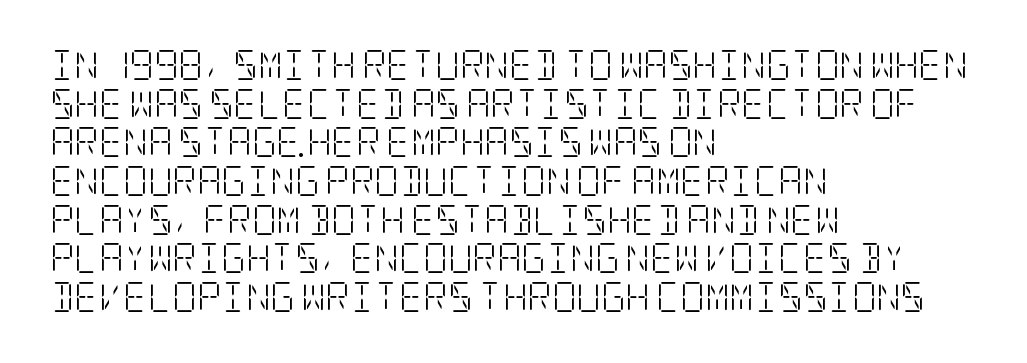
The image shows 30 px light, condensed serif type, upright; set left-aligned, normal line spacing (1.29x), normal letter spacing, not underlined; low stroke contrast and a large x-height.
